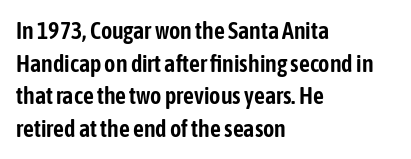
Q: Is the text italic (slanted)? A: No, it is upright.
Q: Is the text underlined? A: No.
Q: How is the paragraph aligned? A: Left-aligned.
Q: Is the spacing between letters normal or unusually wide? A: Normal.
Q: Is the spacing between lines tight, normal or loose? A: Normal.
